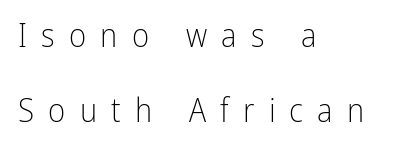
{"serif": "no", "italic": "no", "bold": "no", "weight": "light", "width": "condensed", "stroke_contrast": "low", "x_height": "medium", "monospaced": "no", "underline": "no", "align": "left", "line_spacing": "loose", "line_spacing_ratio": 2.28, "letter_spacing": "wide", "letter_spacing_em": 0.43, "glyph_px": 33}
